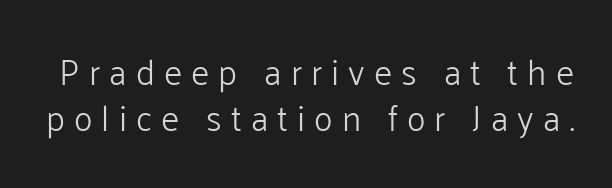
The image shows 35 px light sans-serif type, upright; set normal line spacing (1.32x), unusually wide letter spacing (+0.26 em), not underlined; low stroke contrast and a medium x-height.
